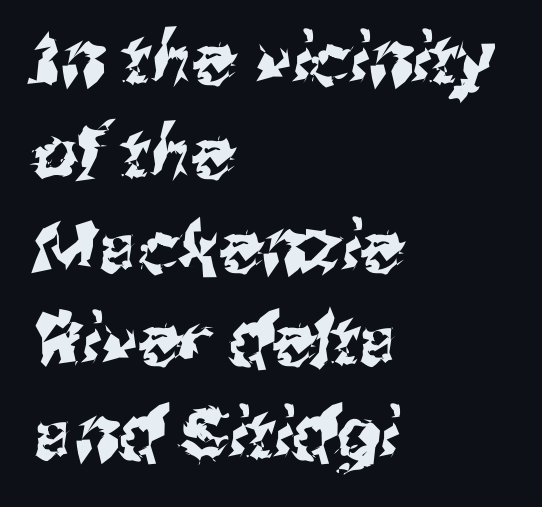
Q: Is the typeface a serif or a sans-serif typeface? A: Sans-serif.
Q: Is the text underlined? A: No.
Q: How is the paragraph aligned? A: Left-aligned.
Q: Is the spacing between letters normal or unusually wide? A: Normal.
Q: Is the spacing between lines tight, normal or loose? A: Normal.
Q: Width (condensed, normal, or wide)? A: Normal.
Q: Stroke contrast? A: Medium.
Q: x-height? A: Medium.
Q: Monospaced? A: No.
